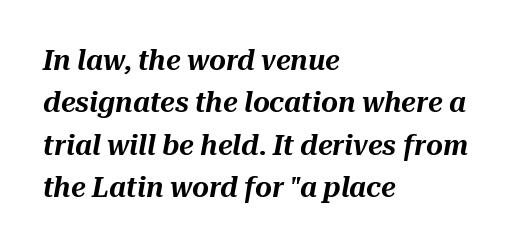
This sample is left-justified, so line endings fall wherever the words run out. The font's italic variant was chosen for this text. Students, observe: this is what conventionally led text looks like. Descenders hang freely into open space. Short note: letters normally spaced. Varying glyph widths throughout — classic text-font behaviour.
